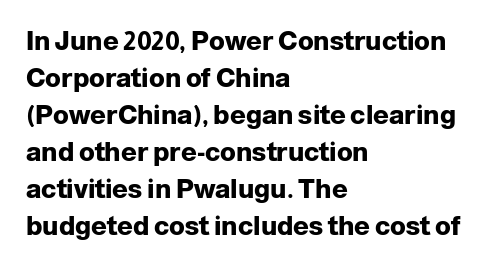
These words are printed bold, with thick strokes throughout. Between one letter and the next there's only the usual sliver of space. The letters stand straight up with perfectly vertical stems. The rendering anchors every line to the left-hand side. The leading is moderate, giving the passage an even texture.
